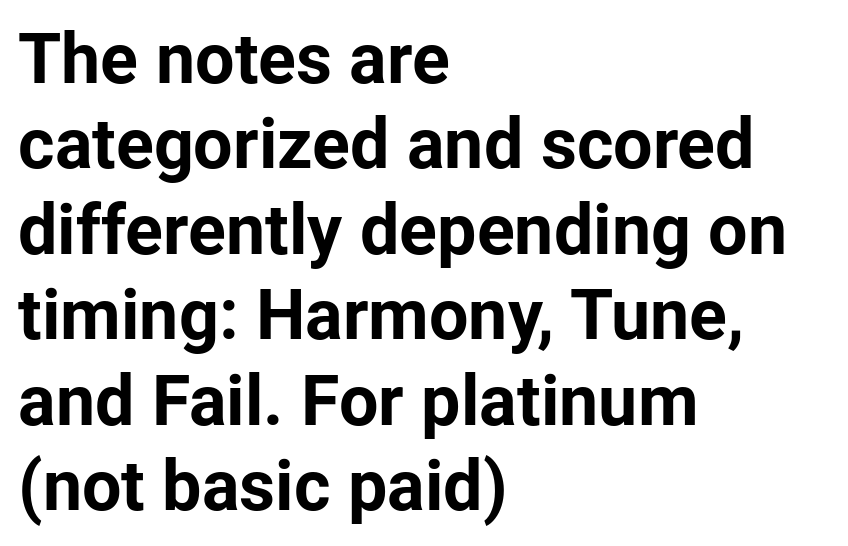
The image shows 70 px bold sans-serif type, upright; set left-aligned, line spacing 1.22x, normal letter spacing, not underlined; low stroke contrast and a medium x-height.
